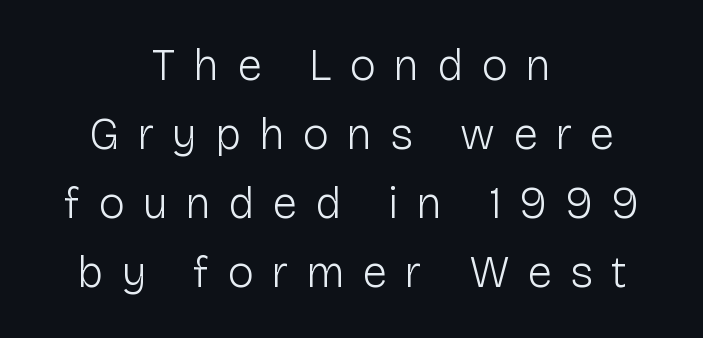
Think of a printed novel: that variable character pitch is what you see here. Rule under the text: the space is simply empty. The rendering uses a moderate line-height, typical for paragraphs. Ordinary non-slanted type is in use. The lines in this sample share a center point and differ in where they start and stop.
